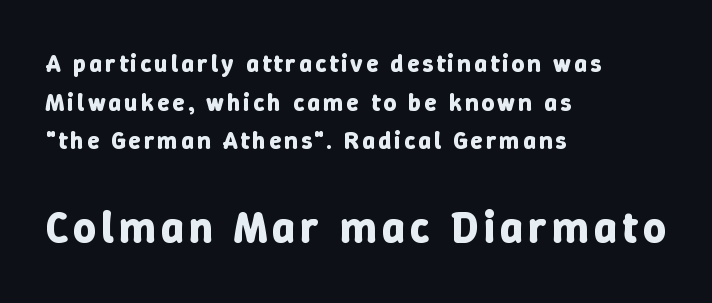
{"italic": "no", "bold": "yes", "weight": "bold", "width": "normal", "stroke_contrast": "low", "x_height": "medium", "monospaced": "no", "underline": "no", "align": "left", "line_spacing": "normal", "line_spacing_ratio": 1.55, "larger_block": "second", "size_ratio": 1.76, "glyph_px": 44}
